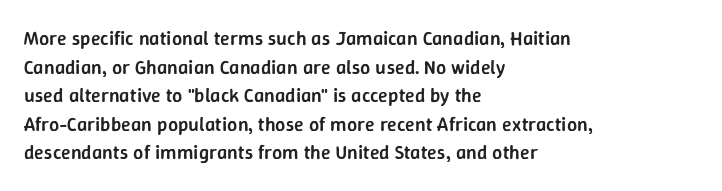
{"italic": "no", "bold": "semi", "underline": "no", "align": "left", "line_spacing": "normal", "line_spacing_ratio": 1.43, "letter_spacing": "normal", "letter_spacing_em": 0.0, "glyph_px": 20}
